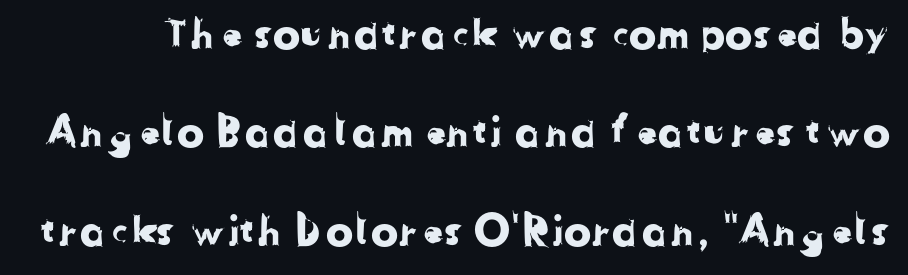
{"serif": "no", "width": "normal", "stroke_contrast": "low", "x_height": "medium", "monospaced": "no", "underline": "no", "line_spacing": "loose", "line_spacing_ratio": 2.4, "letter_spacing": "normal", "letter_spacing_em": 0.0, "glyph_px": 41}
